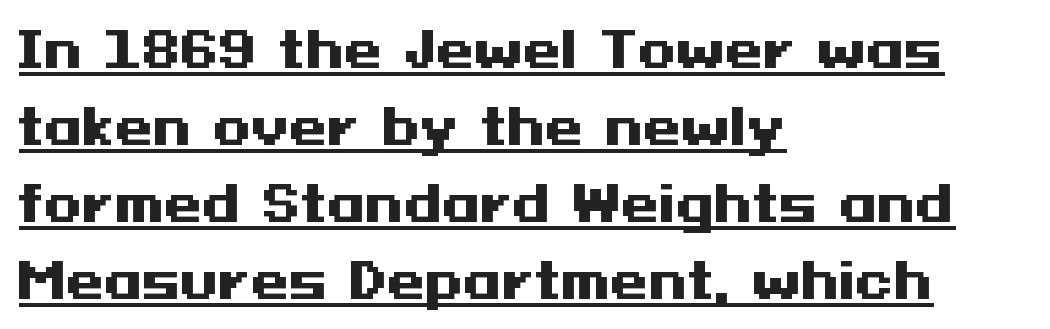
{"serif": "no", "italic": "no", "bold": "yes", "weight": "heavy", "width": "wide", "stroke_contrast": "medium", "x_height": "medium", "underline": "yes", "align": "left", "line_spacing": "normal", "line_spacing_ratio": 1.57, "letter_spacing": "normal", "letter_spacing_em": 0.0, "glyph_px": 49}
